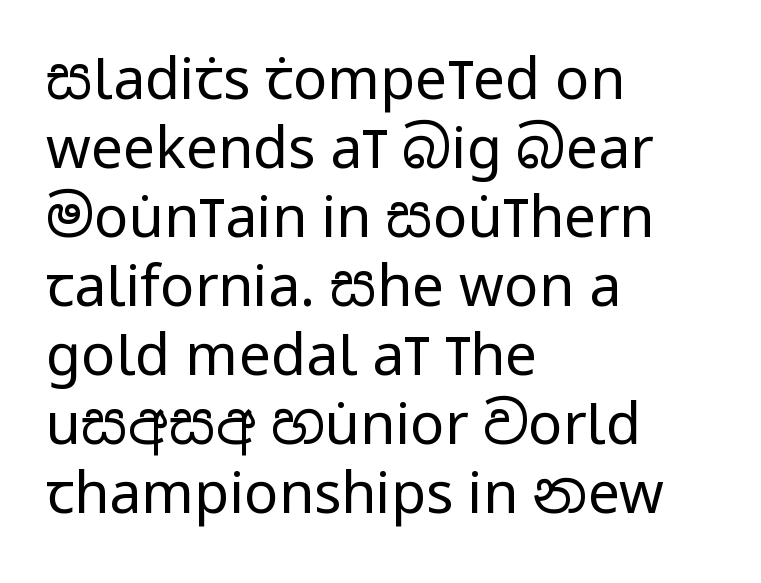
{"serif": "no", "italic": "no", "bold": "no", "weight": "regular", "width": "condensed", "stroke_contrast": "low", "x_height": "large", "monospaced": "no", "underline": "no", "align": "left", "line_spacing_ratio": 1.21, "letter_spacing": "normal", "letter_spacing_em": 0.0, "glyph_px": 57}
